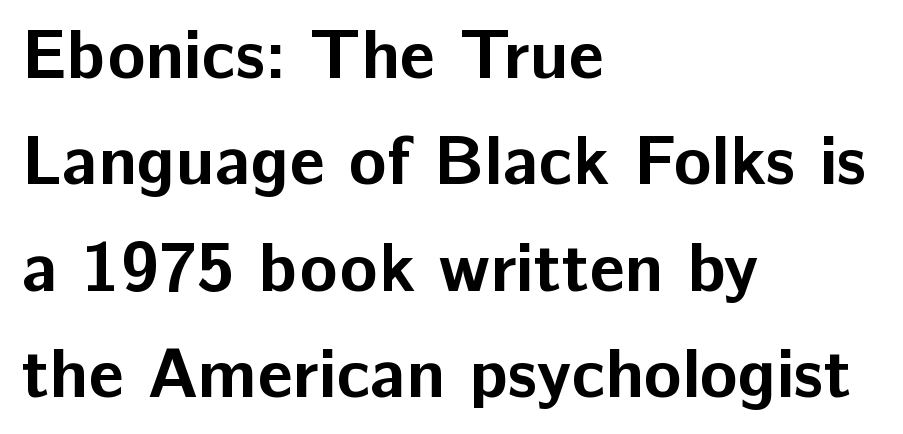
{"serif": "no", "italic": "no", "bold": "yes", "weight": "bold", "width": "normal", "stroke_contrast": "low", "x_height": "medium", "monospaced": "no", "underline": "no", "align": "left", "line_spacing": "normal", "line_spacing_ratio": 1.52, "letter_spacing": "normal", "letter_spacing_em": 0.0, "glyph_px": 70}
